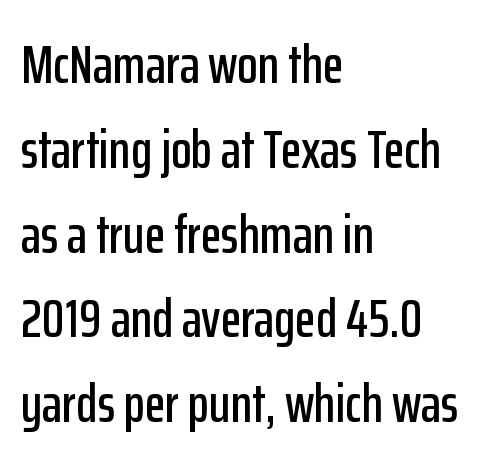
Q: Is the text italic (slanted)? A: No, it is upright.
Q: Is the typeface a serif or a sans-serif typeface? A: Sans-serif.
Q: Is the text underlined? A: No.
Q: How is the paragraph aligned? A: Left-aligned.
Q: Is the spacing between letters normal or unusually wide? A: Normal.
Q: Is the spacing between lines tight, normal or loose? A: Normal.
Q: Width (condensed, normal, or wide)? A: Condensed.
Q: Stroke contrast? A: Low.
Q: x-height? A: Medium.
Q: Monospaced? A: No.
